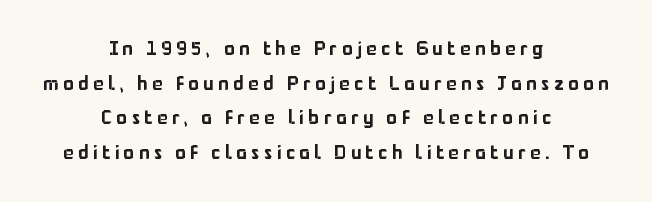
Q: Is the text italic (slanted)? A: No, it is upright.
Q: Is the text underlined? A: No.
Q: How is the paragraph aligned? A: Centered.
Q: Is the spacing between letters normal or unusually wide? A: Unusually wide.
